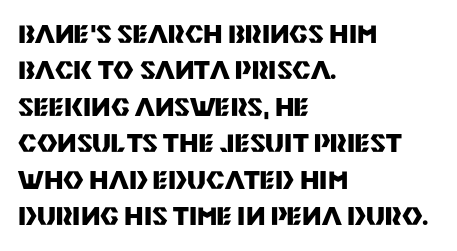
Q: Is the text bold? A: Yes.
Q: Is the text italic (slanted)? A: No, it is upright.
Q: Is the text underlined? A: No.
Q: How is the paragraph aligned? A: Left-aligned.
Q: Is the spacing between letters normal or unusually wide? A: Normal.
Q: Is the spacing between lines tight, normal or loose? A: Normal.
